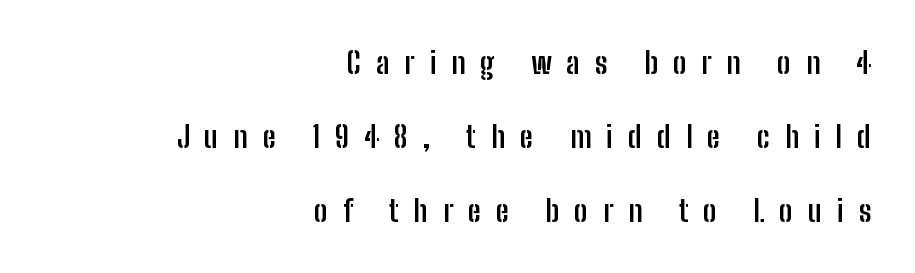
The image shows 30 px semibold, condensed sans-serif type, upright; set right-aligned, loose line spacing (2.46x), unusually wide letter spacing (+0.5 em), not underlined; low stroke contrast and a medium x-height.
